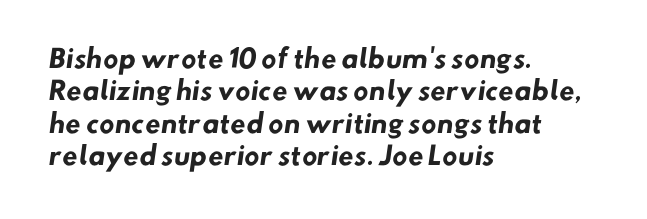
{"bold": "yes", "underline": "no", "align": "left", "line_spacing": "normal", "line_spacing_ratio": 1.3, "letter_spacing": "normal", "letter_spacing_em": 0.0, "glyph_px": 25}
